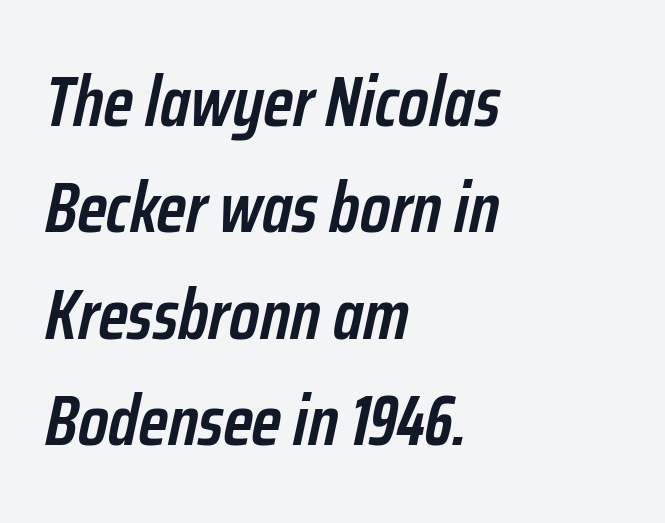
{"italic": "yes", "lean": "right", "slant_degrees": 12, "bold": "semi", "weight": "semibold", "width": "condensed", "stroke_contrast": "low", "x_height": "medium", "monospaced": "no", "underline": "no", "align": "left", "line_spacing": "normal", "line_spacing_ratio": 1.5, "letter_spacing": "normal", "letter_spacing_em": 0.0, "glyph_px": 71}
